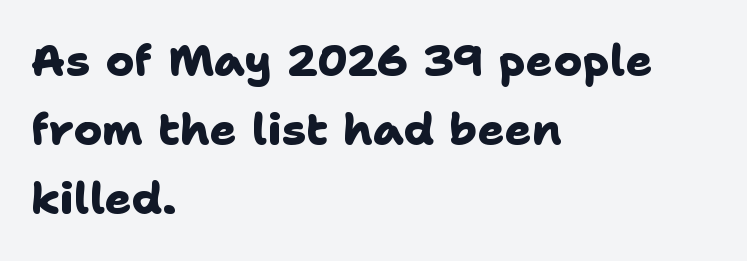
{"serif": "no", "bold": "yes", "weight": "heavy", "width": "normal", "stroke_contrast": "low", "x_height": "medium", "monospaced": "no", "underline": "no", "align": "left", "line_spacing": "normal", "line_spacing_ratio": 1.57, "letter_spacing": "normal", "letter_spacing_em": 0.0, "glyph_px": 44}
